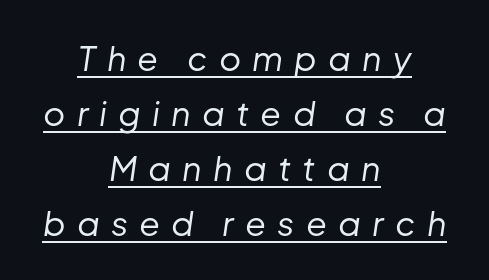
Varying glyph widths throughout — classic text-font behaviour. The horizontal fit of the characters is loose and conspicuously gappy. The paragraph shown floats in the horizontal middle. Underlined type. The block of text has a typical density, with ordinary space between rows.
